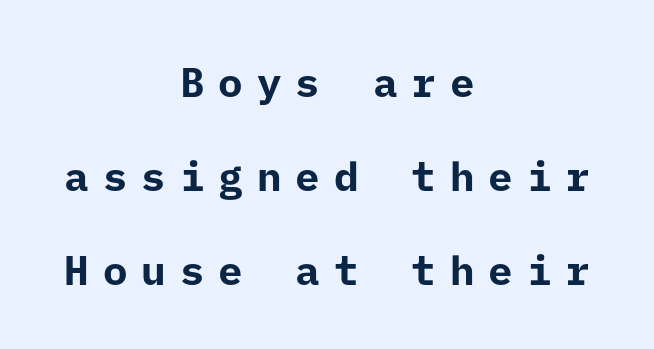
The image shows 41 px bold sans-serif type, upright; set centered, loose line spacing (2.29x), unusually wide letter spacing (+0.34 em), not underlined; low stroke contrast and a medium x-height.
